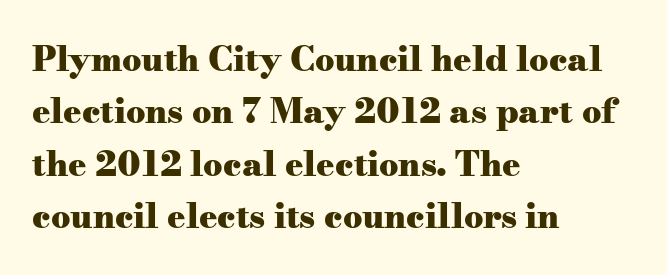
The image shows 34 px heavy, wide serif type, upright; set left-aligned, normal line spacing (1.54x), normal letter spacing, not underlined; medium stroke contrast and a small x-height.
